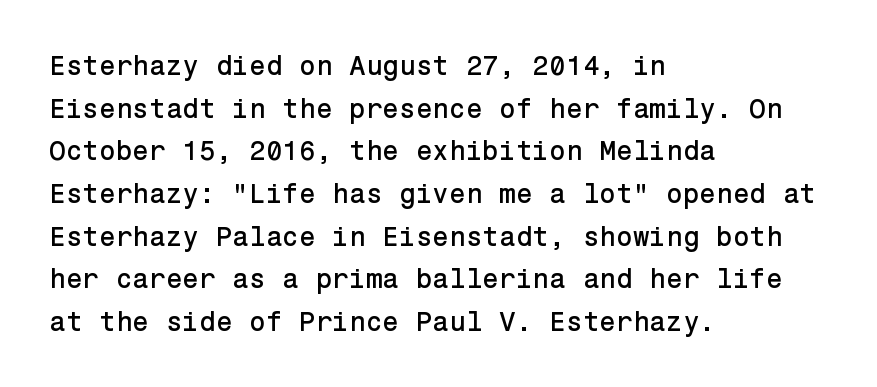
{"italic": "no", "underline": "no", "align": "left", "line_spacing": "normal", "line_spacing_ratio": 1.58, "letter_spacing": "normal", "letter_spacing_em": 0.0, "glyph_px": 27}
